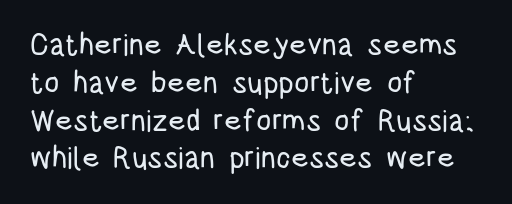
Q: Is the text italic (slanted)? A: No, it is upright.
Q: Is the typeface a serif or a sans-serif typeface? A: Sans-serif.
Q: Is the text underlined? A: No.
Q: How is the paragraph aligned? A: Left-aligned.
Q: Is the spacing between letters normal or unusually wide? A: Normal.
Q: Is the spacing between lines tight, normal or loose? A: Normal.
Q: Width (condensed, normal, or wide)? A: Condensed.
Q: Stroke contrast? A: Low.
Q: x-height? A: Large.
Q: Monospaced? A: No.
